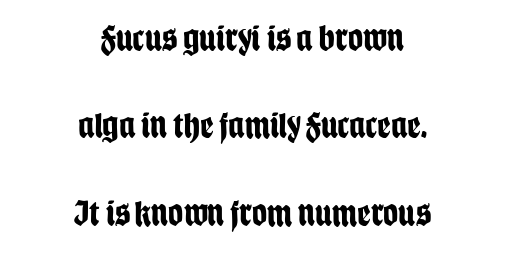
{"serif": "no", "italic": "no", "bold": "yes", "weight": "bold", "width": "condensed", "stroke_contrast": "low", "x_height": "large", "monospaced": "no", "underline": "no", "align": "center", "line_spacing": "loose", "line_spacing_ratio": 2.36, "letter_spacing": "normal", "letter_spacing_em": 0.0, "glyph_px": 37}
